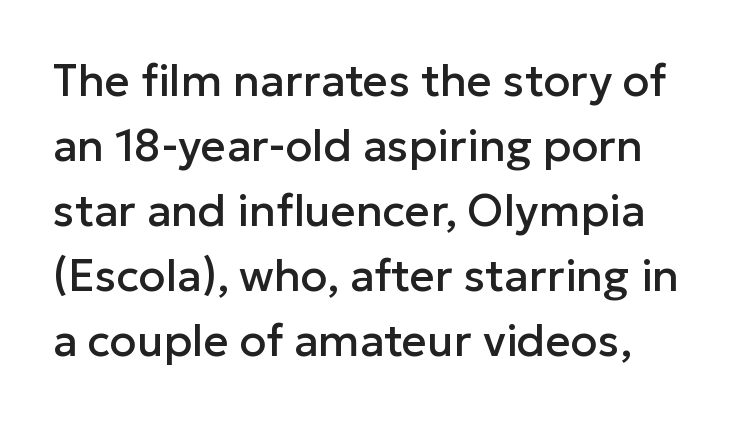
Q: Is the text italic (slanted)? A: No, it is upright.
Q: Is the typeface a serif or a sans-serif typeface? A: Sans-serif.
Q: Is the text underlined? A: No.
Q: Is the spacing between letters normal or unusually wide? A: Normal.
Q: Is the spacing between lines tight, normal or loose? A: Normal.
Q: Width (condensed, normal, or wide)? A: Normal.
Q: Stroke contrast? A: Low.
Q: x-height? A: Medium.
Q: Monospaced? A: No.
